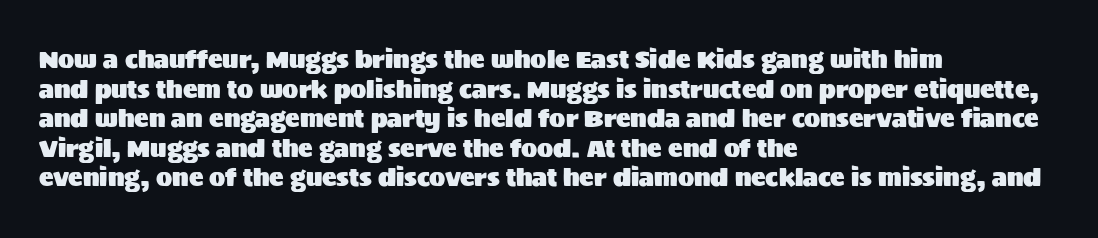
{"italic": "no", "underline": "no", "align": "left", "line_spacing_ratio": 1.23, "letter_spacing": "normal", "letter_spacing_em": 0.0, "glyph_px": 24}
